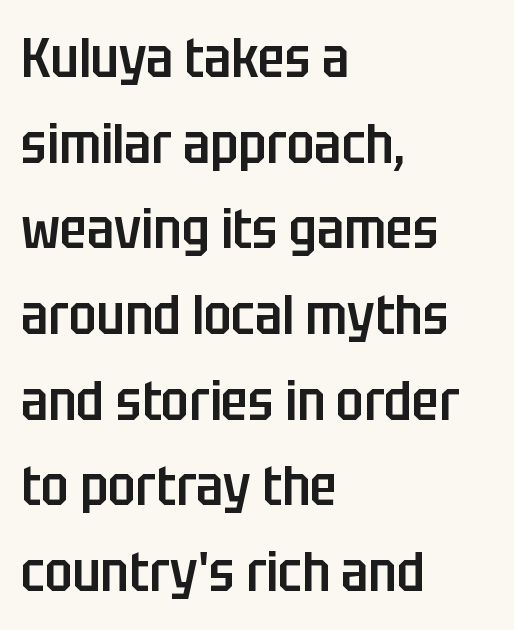
The image shows 56 px semibold, condensed sans-serif type, upright; set left-aligned, normal line spacing (1.53x), normal letter spacing, not underlined; low stroke contrast and a large x-height.
